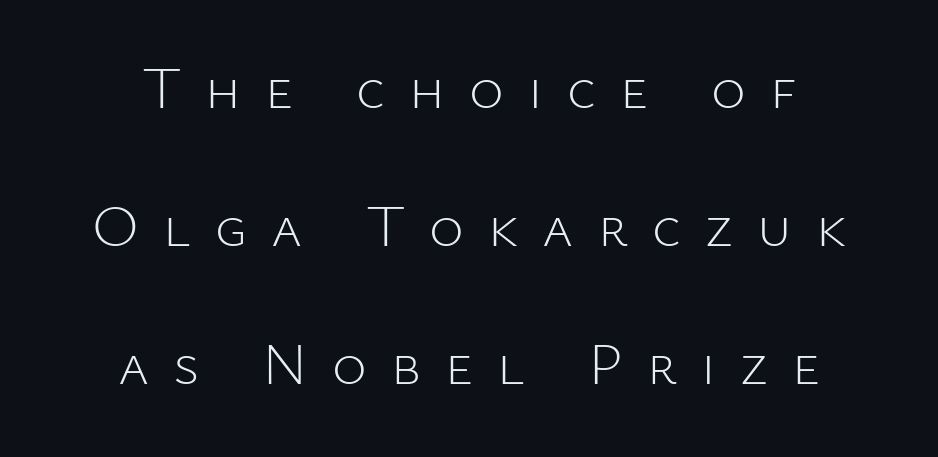
The specimen reads as upright at a glance. The letters advance in unequal steps, a hallmark of proportional type. Widely set lines give the paragraph a tall, airy silhouette. Unbolded letterforms with no extra heft. A student would call this center alignment; a typographer would say set centered. The space beneath each line is pristine and unruled.
